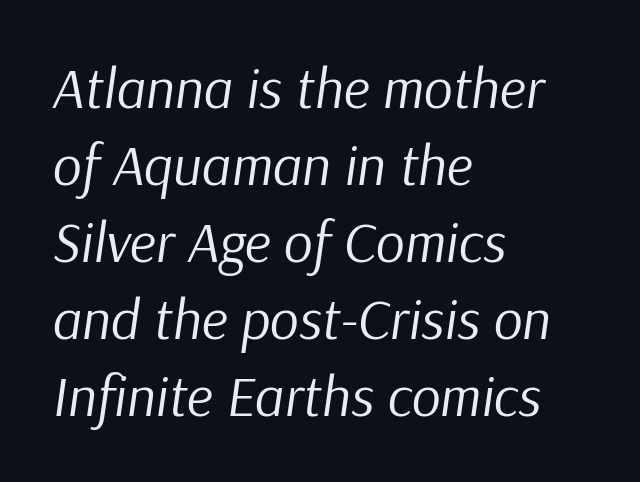
A typesetter would call this leading conventional body-copy spacing. Observe the ordinary spacing: letters are neighbours, not strangers. A typesetter would call this proportional, since set widths differ per character. The face looks like a standard text weight, possibly lighter.
